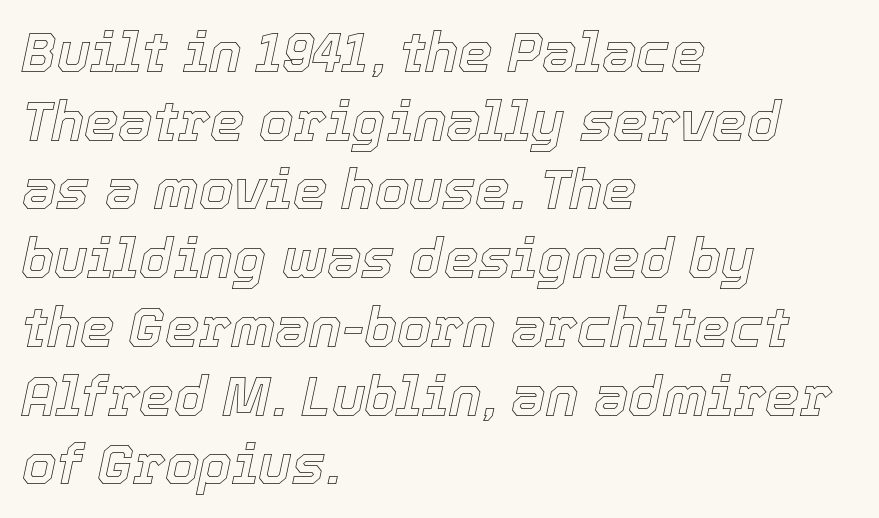
The vertical gap from one line to the next is medium. Here the glyphs are tracked normally, forming tight word shapes. Teacher's note: observe the even left margin — that is flush-left alignment. The specimen omits any rule beneath the text block's lines. The glyphs look as if they've been sheared to an angle. Character widths vary here, with narrow letters taking less room than wide ones.
